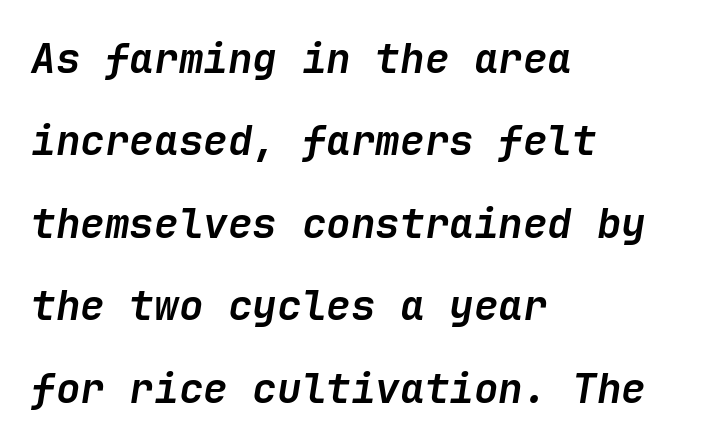
Q: Is the text bold? A: Yes.
Q: Is the text italic (slanted)? A: Yes, it leans right by about 9 degrees.
Q: Is the text underlined? A: No.
Q: How is the paragraph aligned? A: Left-aligned.
Q: Is the spacing between letters normal or unusually wide? A: Normal.
Q: Is the spacing between lines tight, normal or loose? A: Loose.
Q: Width (condensed, normal, or wide)? A: Normal.
Q: Stroke contrast? A: Low.
Q: x-height? A: Medium.
